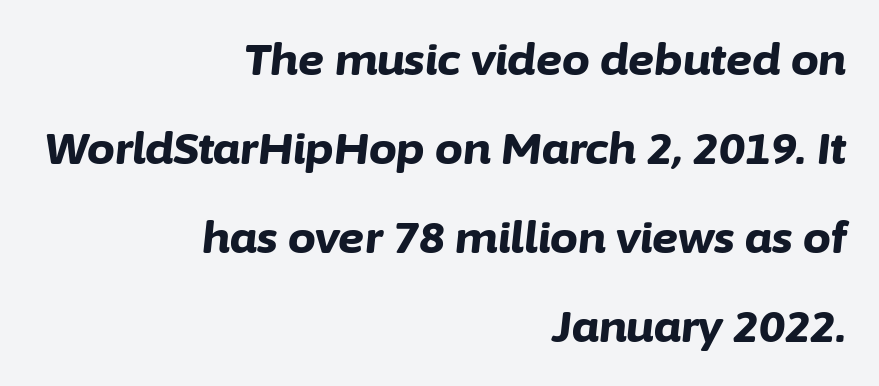
{"italic": "yes", "lean": "right", "slant_degrees": 6, "bold": "yes", "weight": "bold", "width": "normal", "stroke_contrast": "low", "x_height": "medium", "monospaced": "no", "underline": "no", "align": "right", "line_spacing": "loose", "line_spacing_ratio": 2.02, "letter_spacing": "normal", "letter_spacing_em": 0.0, "glyph_px": 44}
